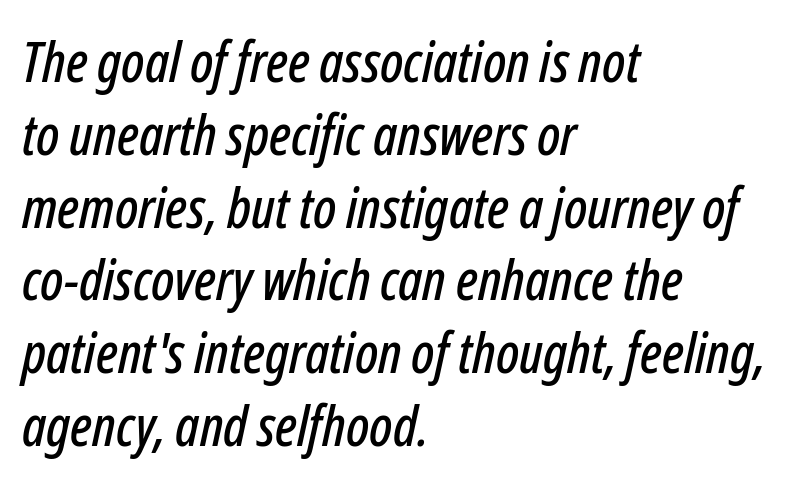
The image shows 56 px condensed type, italic (leaning right); set left-aligned, normal line spacing (1.3x), normal letter spacing, not underlined; low stroke contrast and a medium x-height.
